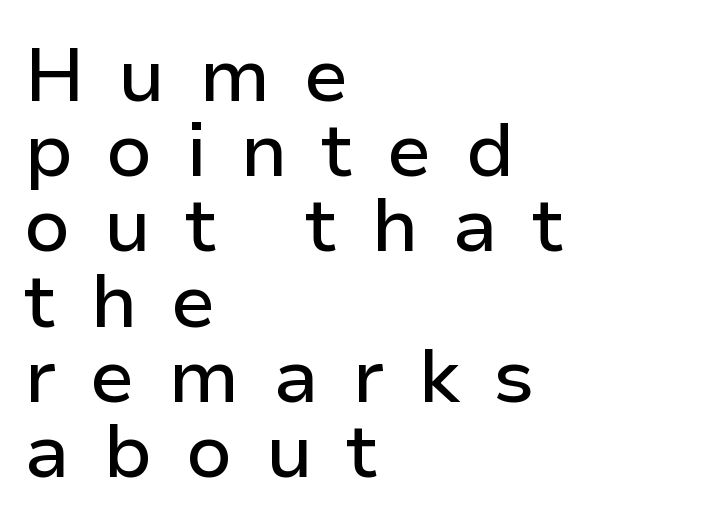
Q: Is the text italic (slanted)? A: No, it is upright.
Q: Is the typeface a serif or a sans-serif typeface? A: Sans-serif.
Q: Is the text underlined? A: No.
Q: How is the paragraph aligned? A: Left-aligned.
Q: Is the spacing between letters normal or unusually wide? A: Unusually wide.
Q: Is the spacing between lines tight, normal or loose? A: Tight.
Q: Width (condensed, normal, or wide)? A: Normal.
Q: Stroke contrast? A: Low.
Q: x-height? A: Medium.
Q: Monospaced? A: No.
